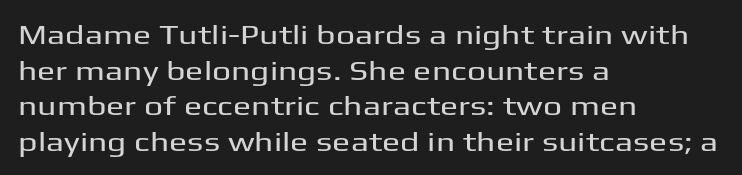
{"italic": "no", "underline": "no", "align": "left", "line_spacing": "normal", "line_spacing_ratio": 1.32, "letter_spacing": "normal", "letter_spacing_em": 0.0, "glyph_px": 27}
